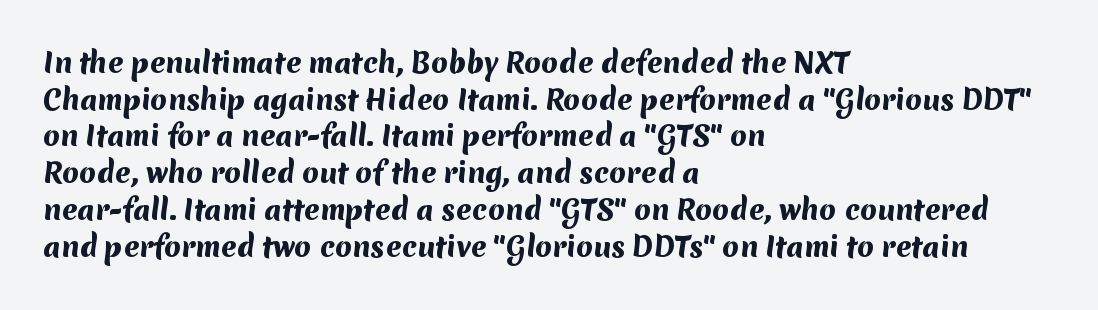
The image shows 27 px bold type; set left-aligned, normal line spacing (1.36x), normal letter spacing, not underlined.
